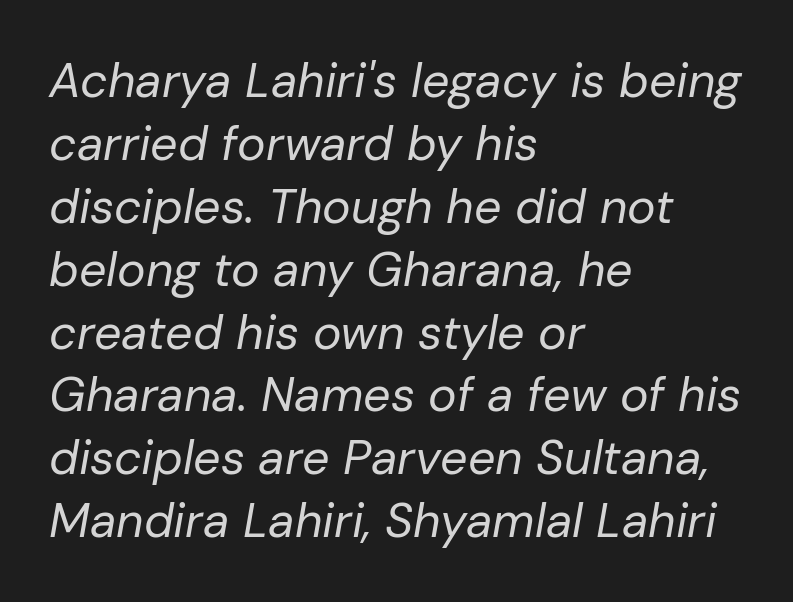
Q: Is the text bold? A: No.
Q: Is the text italic (slanted)? A: Yes, it leans right by about 10 degrees.
Q: Is the text underlined? A: No.
Q: How is the paragraph aligned? A: Left-aligned.
Q: Is the spacing between letters normal or unusually wide? A: Normal.
Q: Is the spacing between lines tight, normal or loose? A: Normal.
Q: Width (condensed, normal, or wide)? A: Normal.
Q: Stroke contrast? A: Low.
Q: x-height? A: Medium.
Q: Monospaced? A: No.
